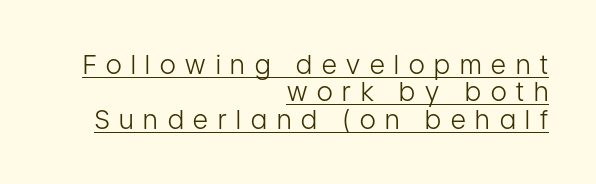
Q: Is the text bold? A: No.
Q: Is the text italic (slanted)? A: No, it is upright.
Q: Is the text underlined? A: Yes.
Q: How is the paragraph aligned? A: Right-aligned.
Q: Is the spacing between letters normal or unusually wide? A: Unusually wide.
Q: Is the spacing between lines tight, normal or loose? A: Tight.
